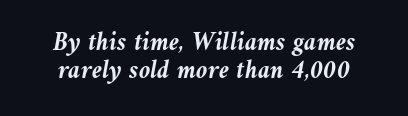
Q: Is the text bold? A: Yes.
Q: Is the text italic (slanted)? A: Yes, it leans left by about 9 degrees.
Q: Is the text underlined? A: No.
Q: How is the paragraph aligned? A: Centered.
Q: Is the spacing between letters normal or unusually wide? A: Normal.
Q: Is the spacing between lines tight, normal or loose? A: Tight.
